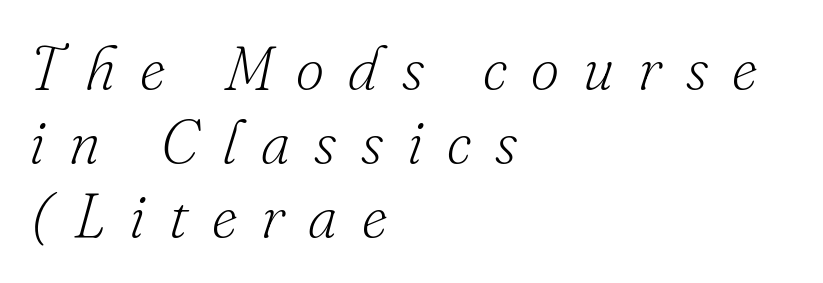
Is this a heavy cut? Hardly; it is regular or lighter. Looks like regular typesetting: each glyph gets only the width it needs. Letter spacing: wide. The string is rendered with underlining switched off. This is oblique type, the kind used for emphasis or titles.
